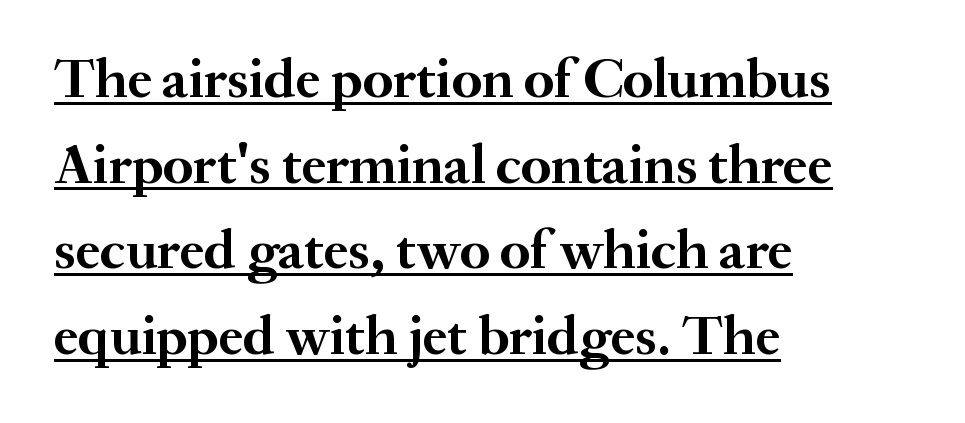
The image shows 56 px semibold serif type, upright; set left-aligned, normal line spacing (1.53x), normal letter spacing, underlined; medium stroke contrast and a small x-height.
